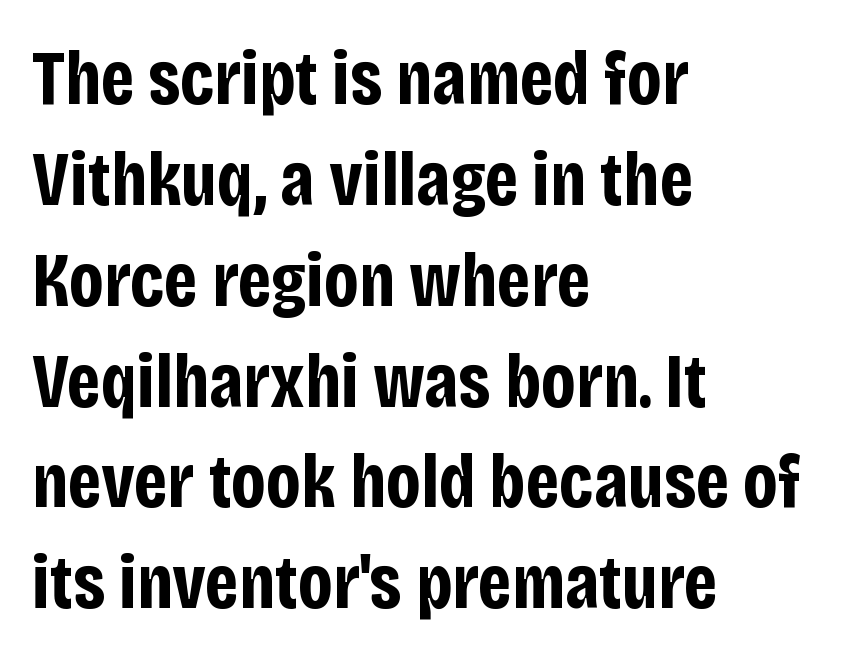
Is this a fixed-width face? No — the glyphs have proportional, varying widths. The characters look thick and weighty, a clear bold. A typesetter would mark this as roman, not italic. Nobody touched the tracking dial on this one. The gap between lines stays unmarked. Each new line begins a customary step beneath the previous one.
